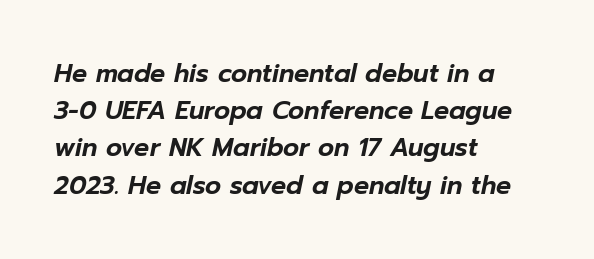
{"italic": "yes", "lean": "right", "slant_degrees": 12, "underline": "no", "align": "left", "line_spacing": "normal", "line_spacing_ratio": 1.49, "letter_spacing": "normal", "letter_spacing_em": 0.0, "glyph_px": 25}
